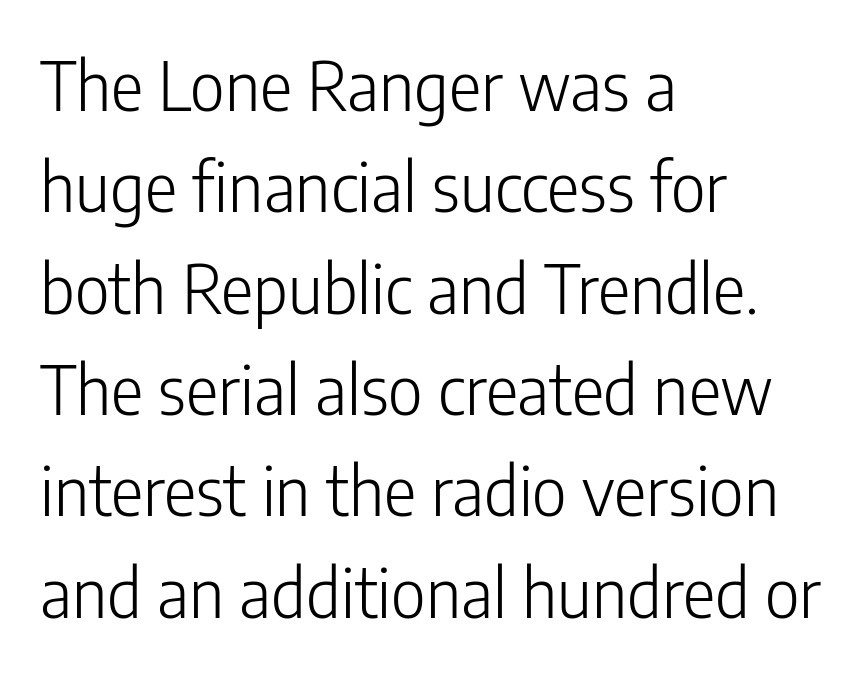
{"serif": "no", "italic": "no", "bold": "no", "weight": "light", "width": "condensed", "stroke_contrast": "low", "x_height": "medium", "monospaced": "no", "underline": "no", "align": "left", "line_spacing": "normal", "line_spacing_ratio": 1.49, "letter_spacing": "normal", "letter_spacing_em": 0.0, "glyph_px": 68}
